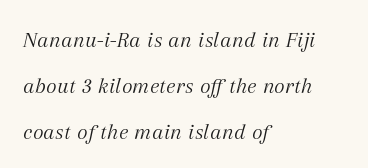
The image shows 23 px text type, italic (leaning right); set left-aligned, loose line spacing (1.99x), normal letter spacing, not underlined.
